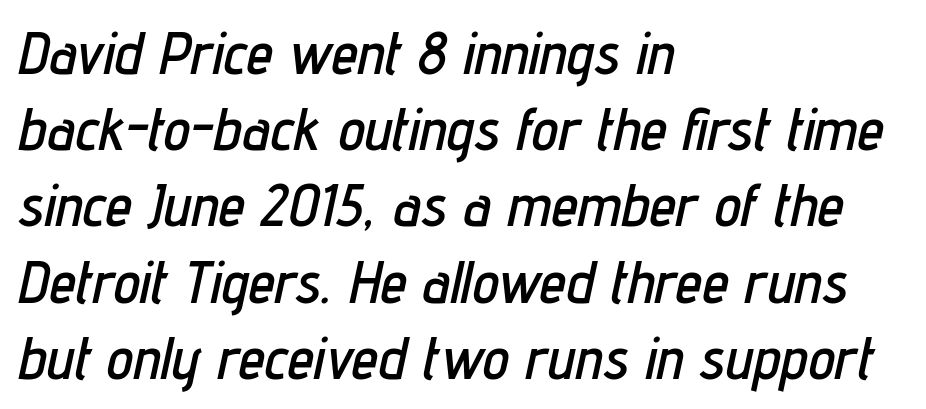
{"italic": "yes", "lean": "right", "slant_degrees": 12, "width": "condensed", "stroke_contrast": "low", "x_height": "medium", "monospaced": "no", "underline": "no", "align": "left", "line_spacing": "normal", "line_spacing_ratio": 1.27, "letter_spacing": "normal", "letter_spacing_em": 0.0, "glyph_px": 60}
